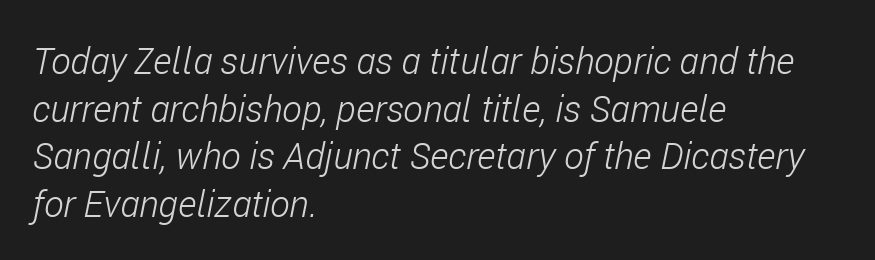
{"italic": "yes", "lean": "right", "slant_degrees": 11, "bold": "no", "weight": "light", "width": "condensed", "stroke_contrast": "low", "x_height": "medium", "monospaced": "no", "underline": "no", "align": "left", "line_spacing": "normal", "line_spacing_ratio": 1.29, "letter_spacing": "normal", "letter_spacing_em": 0.0, "glyph_px": 37}
